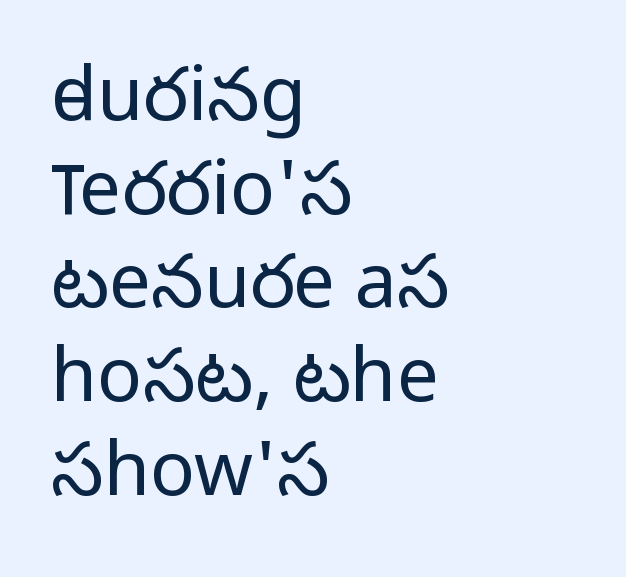
Q: Is the text bold? A: No.
Q: Is the text italic (slanted)? A: No, it is upright.
Q: Is the typeface a serif or a sans-serif typeface? A: Sans-serif.
Q: Is the text underlined? A: No.
Q: How is the paragraph aligned? A: Left-aligned.
Q: Is the spacing between letters normal or unusually wide? A: Normal.
Q: Is the spacing between lines tight, normal or loose? A: Normal.
Q: Width (condensed, normal, or wide)? A: Normal.
Q: Stroke contrast? A: Low.
Q: x-height? A: Medium.
Q: Monospaced? A: No.
